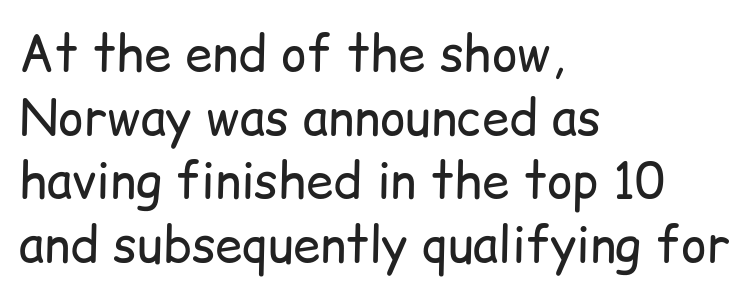
Q: Is the text bold? A: No.
Q: Is the text italic (slanted)? A: No, it is upright.
Q: Is the typeface a serif or a sans-serif typeface? A: Sans-serif.
Q: Is the text underlined? A: No.
Q: How is the paragraph aligned? A: Left-aligned.
Q: Is the spacing between letters normal or unusually wide? A: Normal.
Q: Is the spacing between lines tight, normal or loose? A: Normal.
Q: Width (condensed, normal, or wide)? A: Normal.
Q: Stroke contrast? A: Low.
Q: x-height? A: Medium.
Q: Monospaced? A: No.
